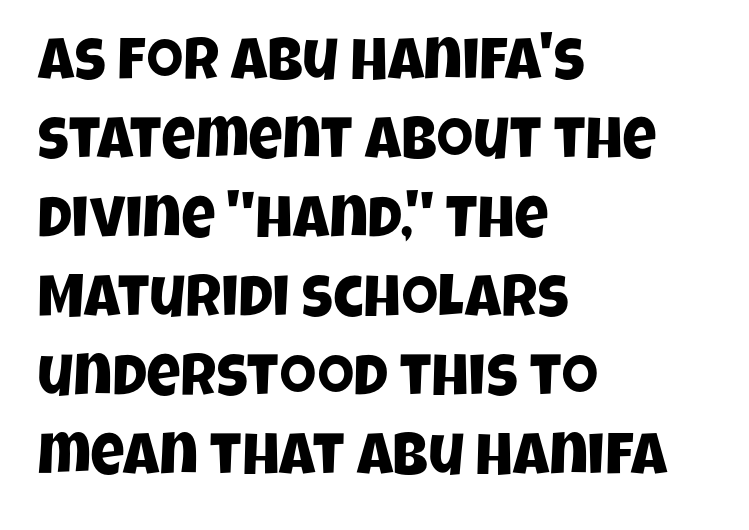
The paragraph shown leans on its left margin. Has an underline been added? It has not. Characters follow at the spacing the type designer built in. The rendering uses natural spacing where letterforms have individual widths. Successive baselines arrive at the customary interval. Grotesque or geometric, the face here clearly has no serifs.
